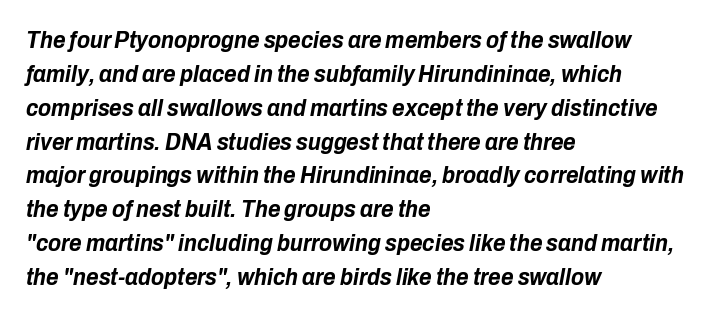
Q: Is the text bold? A: Yes.
Q: Is the text italic (slanted)? A: Yes, it leans right by about 10 degrees.
Q: Is the text underlined? A: No.
Q: How is the paragraph aligned? A: Left-aligned.
Q: Is the spacing between letters normal or unusually wide? A: Normal.
Q: Is the spacing between lines tight, normal or loose? A: Normal.
